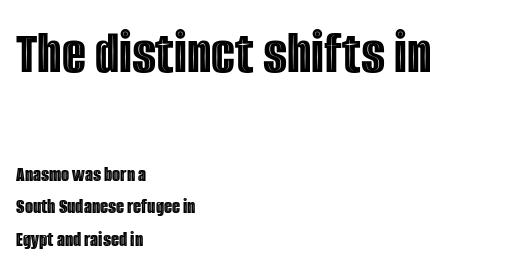
Where is the straight margin? On the left. Whoever set this made the first block the dominant, larger element. A roman cut, with each character standing at attention. Whoever set this chose a conventional vertical rhythm. The space beneath each line is pristine and unruled.
